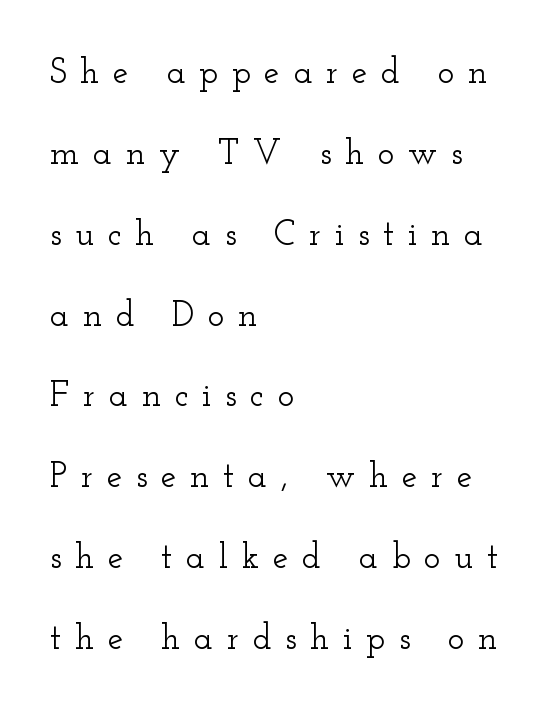
The image shows 35 px wide serif type, upright; set left-aligned, loose line spacing (2.31x), unusually wide letter spacing (+0.39 em), not underlined; low stroke contrast and a small x-height.
